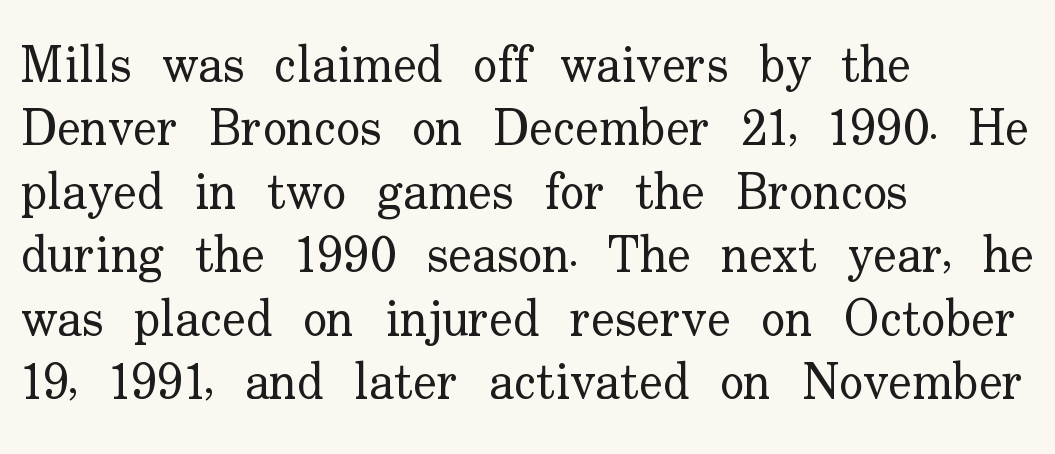
The image shows 50 px regular-weight serif type, upright; set left-aligned, normal line spacing (1.27x), normal letter spacing, not underlined; low stroke contrast and a small x-height.
